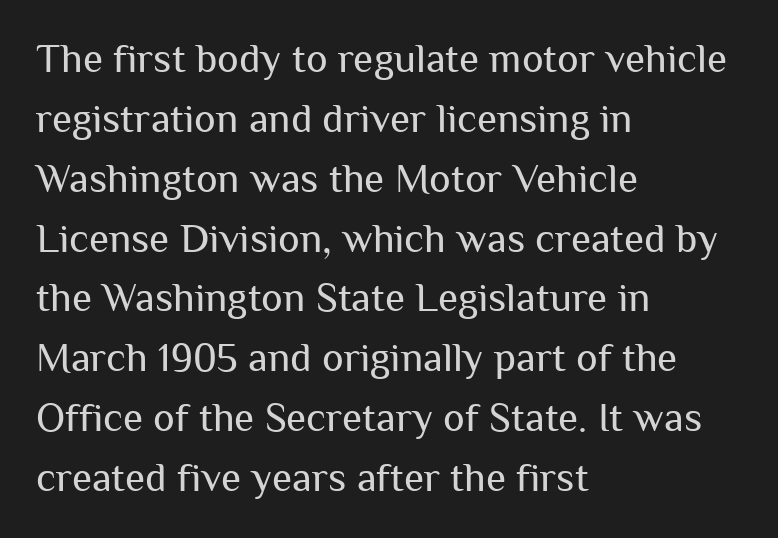
{"serif": "no", "italic": "no", "bold": "no", "weight": "regular", "width": "normal", "stroke_contrast": "medium", "x_height": "medium", "monospaced": "no", "underline": "no", "align": "left", "line_spacing": "normal", "line_spacing_ratio": 1.46, "letter_spacing": "normal", "letter_spacing_em": 0.0, "glyph_px": 41}
